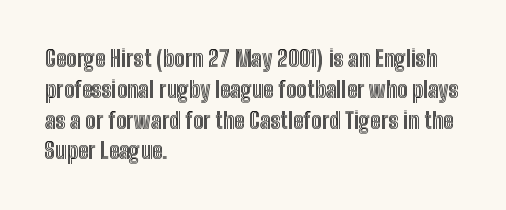
A classic flush-left, rag-right setting is used for this passage. Rendered with straight, roman letterforms. The rendering uses a moderate line-height, typical for paragraphs. In terms of letterspacing, this is plain default setting.
